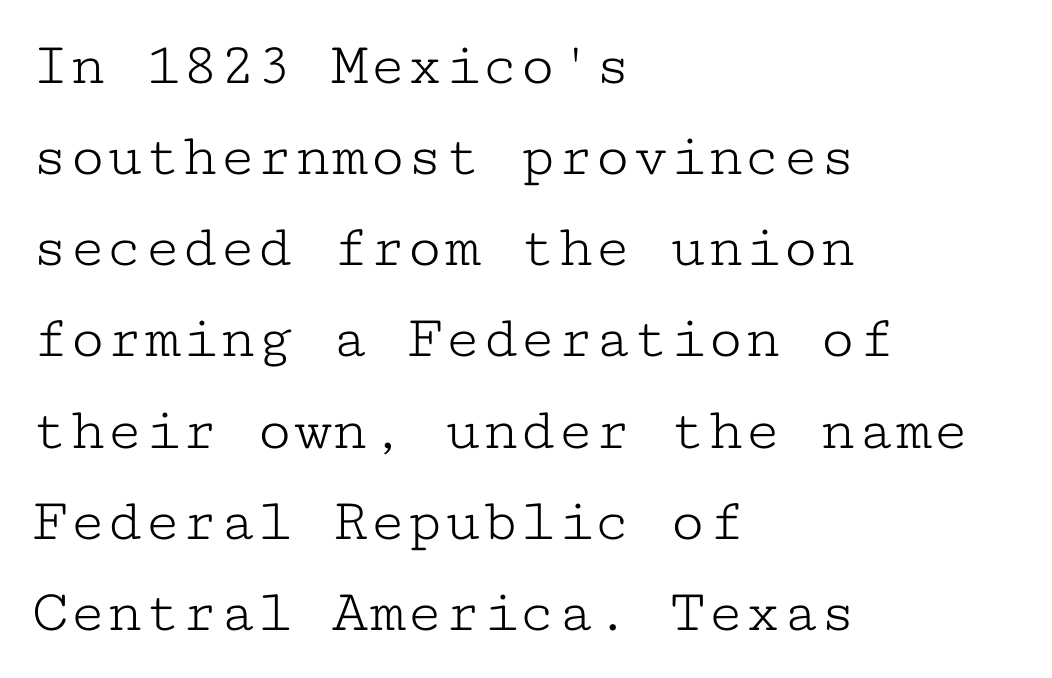
{"serif": "yes", "italic": "no", "bold": "no", "weight": "light", "width": "wide", "stroke_contrast": "low", "x_height": "medium", "monospaced": "yes", "underline": "no", "align": "left", "line_spacing": "normal", "line_spacing_ratio": 1.47, "letter_spacing": "normal", "letter_spacing_em": 0.0, "glyph_px": 62}
